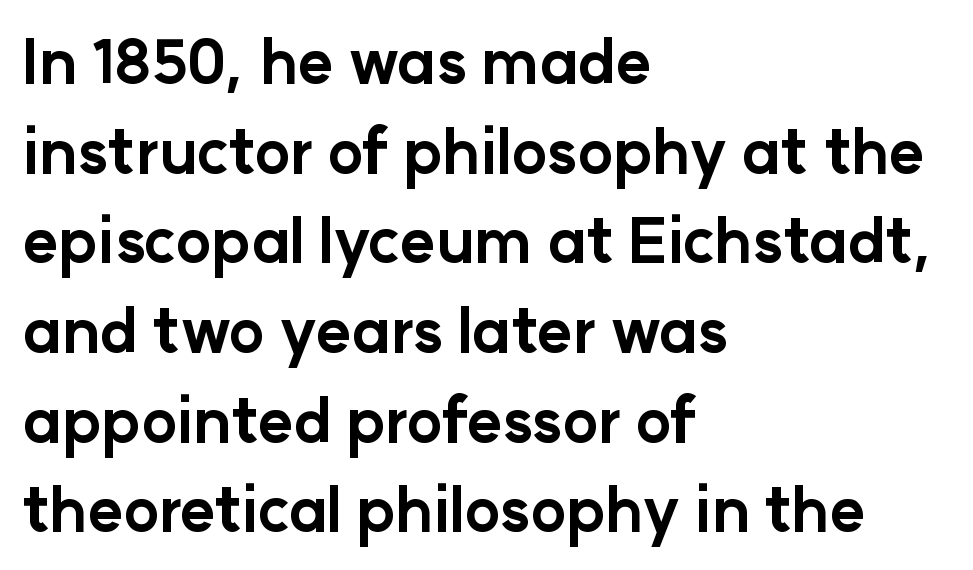
The rendering uses a bold face; every stroke is thick and dark. Spacing verdict: proportional, widths tailored to each character. Evenly set lines give the paragraph a standard silhouette. Tracking value appears to be zero — textbook default spacing.
